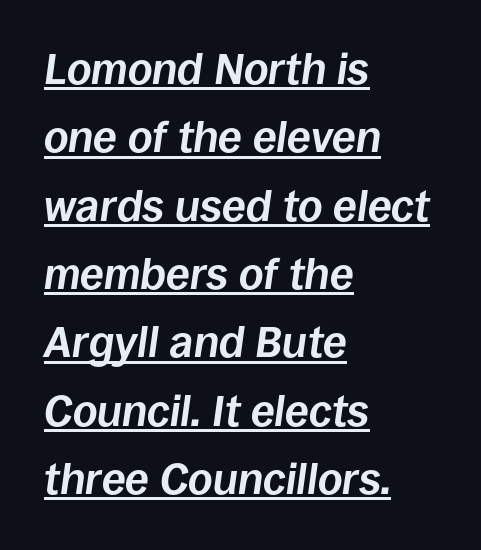
The image shows 43 px bold type, italic (leaning right); set left-aligned, normal line spacing (1.59x), normal letter spacing, underlined; low stroke contrast and a large x-height.
